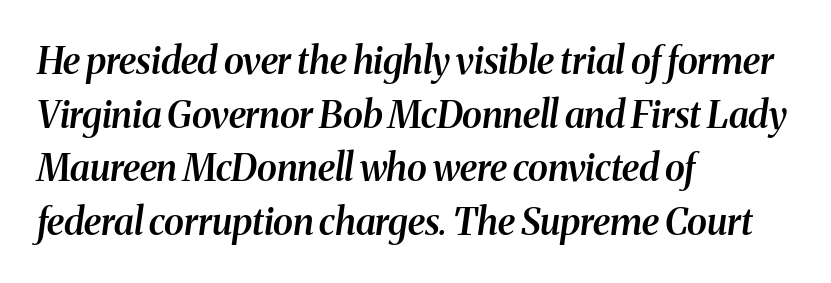
Q: Is the text bold? A: Semi-bold.
Q: Is the text italic (slanted)? A: Yes, it leans right by about 8 degrees.
Q: Is the typeface a serif or a sans-serif typeface? A: Serif.
Q: Is the text underlined? A: No.
Q: How is the paragraph aligned? A: Left-aligned.
Q: Is the spacing between letters normal or unusually wide? A: Normal.
Q: Is the spacing between lines tight, normal or loose? A: Normal.
Q: Width (condensed, normal, or wide)? A: Normal.
Q: Stroke contrast? A: Medium.
Q: x-height? A: Medium.
Q: Monospaced? A: No.
